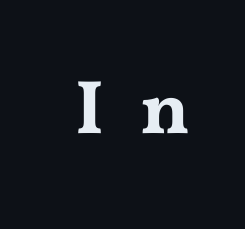
The image shows 76 px wide serif type, upright; set unusually wide letter spacing (+0.47 em), not underlined; medium stroke contrast and a medium x-height.
